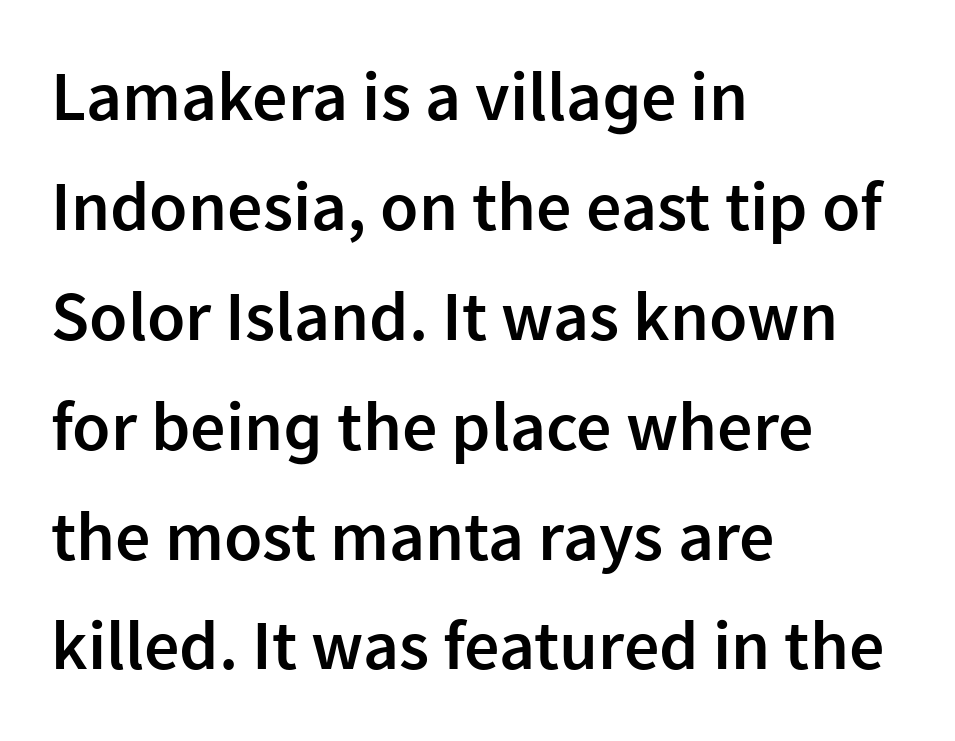
In terms of letterspacing, this is plain default setting. Clear beneath every line of the passage. Reading down the block, your eye returns to a fixed left position each line. The leading is moderate, giving the passage an even texture. The letters advance in unequal steps, a hallmark of proportional type. The font is running at a semibold setting, under full bold.
